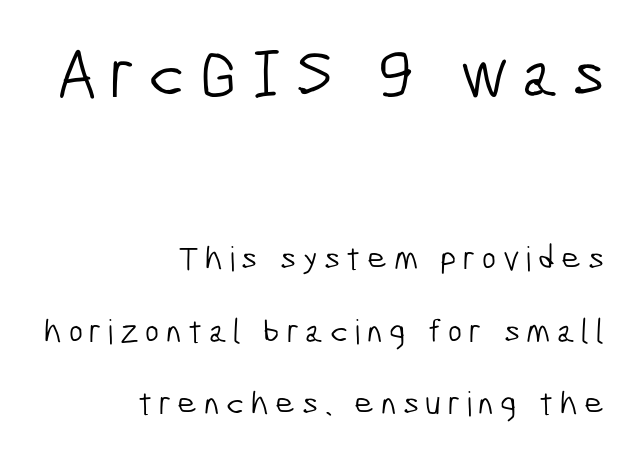
Q: Is the text bold? A: No.
Q: Is the typeface a serif or a sans-serif typeface? A: Sans-serif.
Q: Is the text underlined? A: No.
Q: How is the paragraph aligned? A: Right-aligned.
Q: Is the spacing between lines tight, normal or loose? A: Loose.
Q: Which block of text is set in a larger size, the first (top) or the second (bottom)? A: The first (top) one.
Q: Width (condensed, normal, or wide)? A: Condensed.
Q: Stroke contrast? A: Low.
Q: x-height? A: Medium.
Q: Monospaced? A: No.
